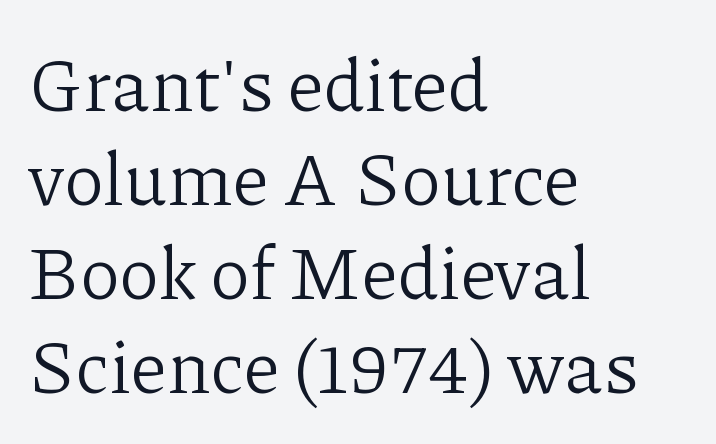
Q: Is the text bold? A: No.
Q: Is the text italic (slanted)? A: No, it is upright.
Q: Is the typeface a serif or a sans-serif typeface? A: Serif.
Q: Is the text underlined? A: No.
Q: How is the paragraph aligned? A: Left-aligned.
Q: Is the spacing between letters normal or unusually wide? A: Normal.
Q: Is the spacing between lines tight, normal or loose? A: Normal.
Q: Width (condensed, normal, or wide)? A: Normal.
Q: Stroke contrast? A: Low.
Q: x-height? A: Medium.
Q: Monospaced? A: No.
